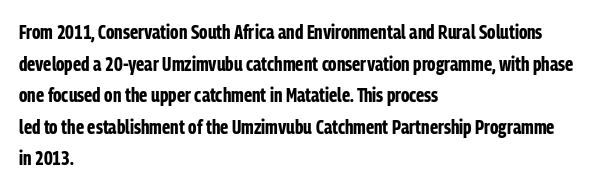
If you drew a line through each stem, it would be perfectly vertical. Nobody drew a line under any word here. A full-strength bold gives these letters their thick strokes. Honestly, the letter spacing is just normal — you wouldn't notice it. Left-aligned paragraph, ragged on the right.
